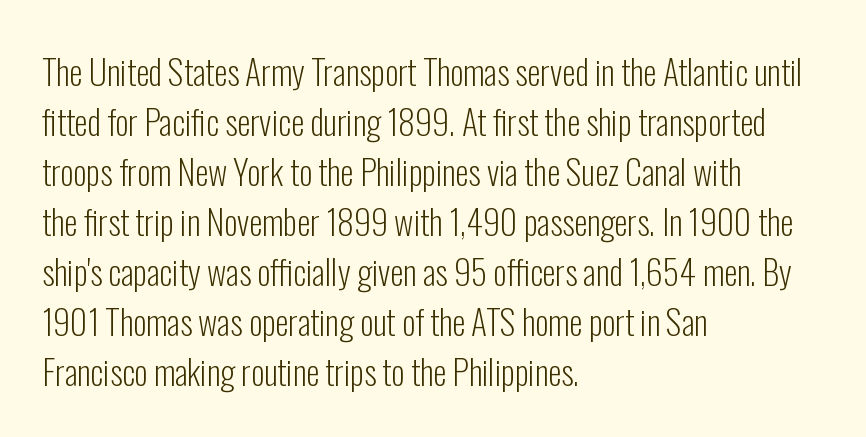
The image shows 34 px light, condensed sans-serif type, upright; set left-aligned, normal line spacing (1.47x), normal letter spacing, not underlined; low stroke contrast and a medium x-height.
